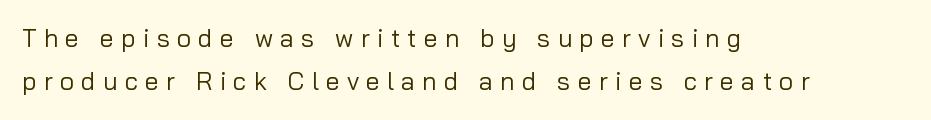
{"italic": "no", "bold": "no", "underline": "no", "align": "left", "line_spacing_ratio": 1.74, "letter_spacing": "wide", "letter_spacing_em": 0.29, "glyph_px": 25}
